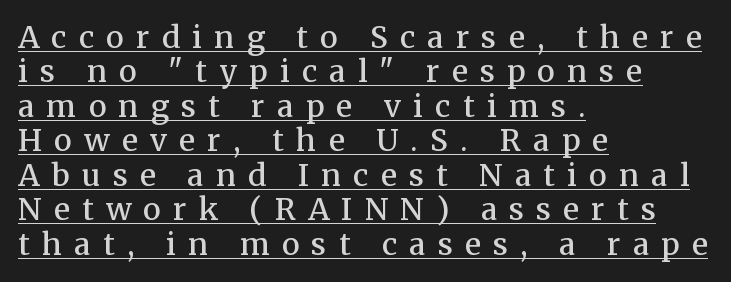
Do the characters align in a grid? No, the font is proportional. This rendering employs a face with finishing strokes, i.e., a serif. The tracking reads as deliberately expanded to a designer's eye. Each new line begins almost immediately beneath the previous one.
